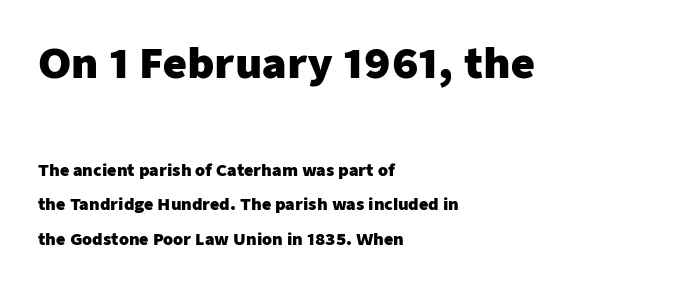
Q: Is the text bold? A: Yes.
Q: Is the text italic (slanted)? A: No, it is upright.
Q: Is the typeface a serif or a sans-serif typeface? A: Sans-serif.
Q: Is the text underlined? A: No.
Q: How is the paragraph aligned? A: Left-aligned.
Q: Is the spacing between letters normal or unusually wide? A: Normal.
Q: Is the spacing between lines tight, normal or loose? A: Loose.
Q: Which block of text is set in a larger size, the first (top) or the second (bottom)? A: The first (top) one.
Q: Width (condensed, normal, or wide)? A: Normal.
Q: Stroke contrast? A: Low.
Q: x-height? A: Medium.
Q: Monospaced? A: No.
